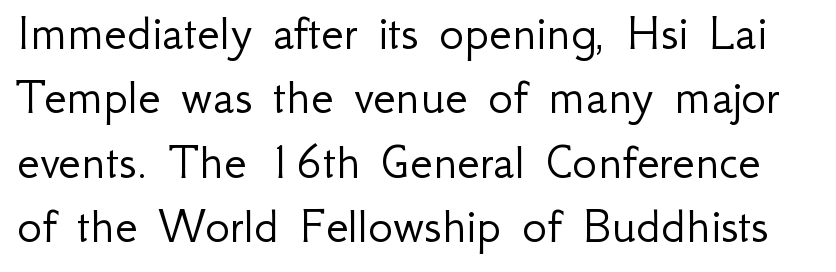
Q: Is the text bold? A: No.
Q: Is the text italic (slanted)? A: No, it is upright.
Q: Is the typeface a serif or a sans-serif typeface? A: Sans-serif.
Q: Is the text underlined? A: No.
Q: Is the spacing between letters normal or unusually wide? A: Normal.
Q: Width (condensed, normal, or wide)? A: Normal.
Q: Stroke contrast? A: Low.
Q: x-height? A: Small.
Q: Monospaced? A: No.
